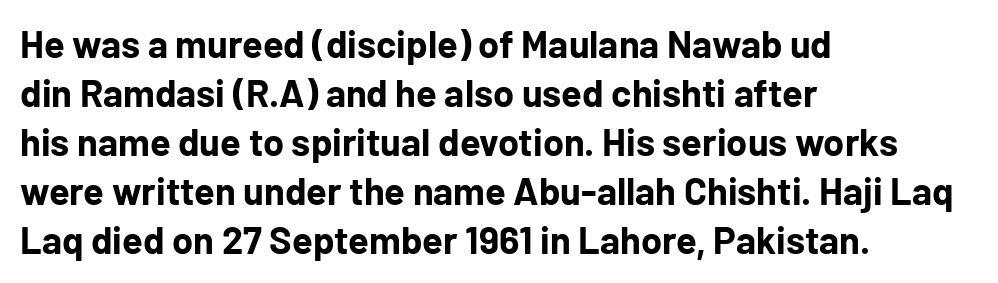
The image shows 38 px bold sans-serif type, upright; set left-aligned, normal line spacing (1.29x), normal letter spacing, not underlined; low stroke contrast and a medium x-height.
